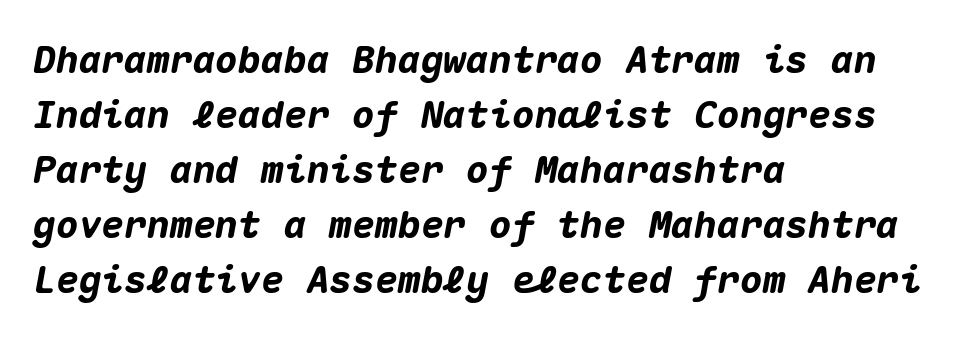
The image shows 38 px heavy type, italic (leaning right), monospaced; set left-aligned, normal line spacing (1.45x), normal letter spacing, not underlined; medium stroke contrast and a medium x-height.
